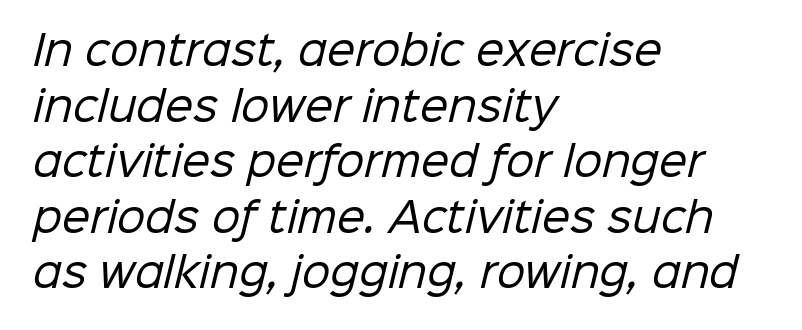
{"serif": "no", "bold": "no", "weight": "regular", "width": "normal", "stroke_contrast": "low", "x_height": "medium", "monospaced": "no", "underline": "no", "align": "left", "line_spacing": "normal", "line_spacing_ratio": 1.39, "letter_spacing": "normal", "letter_spacing_em": 0.0, "glyph_px": 40}
